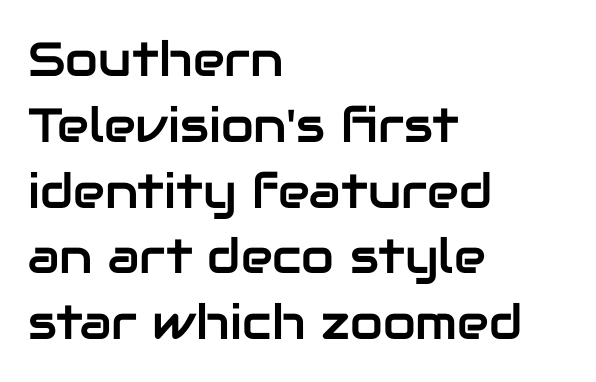
The image shows 48 px sans-serif type, upright; set left-aligned, normal line spacing (1.37x), normal letter spacing, not underlined; low stroke contrast and a medium x-height.
